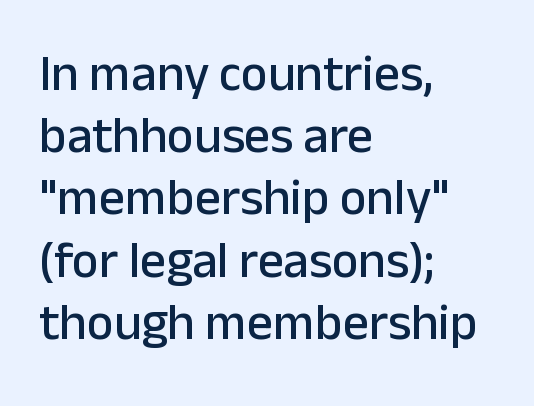
{"serif": "no", "italic": "no", "width": "normal", "stroke_contrast": "low", "x_height": "medium", "monospaced": "no", "underline": "no", "align": "left", "line_spacing_ratio": 1.22, "letter_spacing": "normal", "letter_spacing_em": 0.0, "glyph_px": 51}
